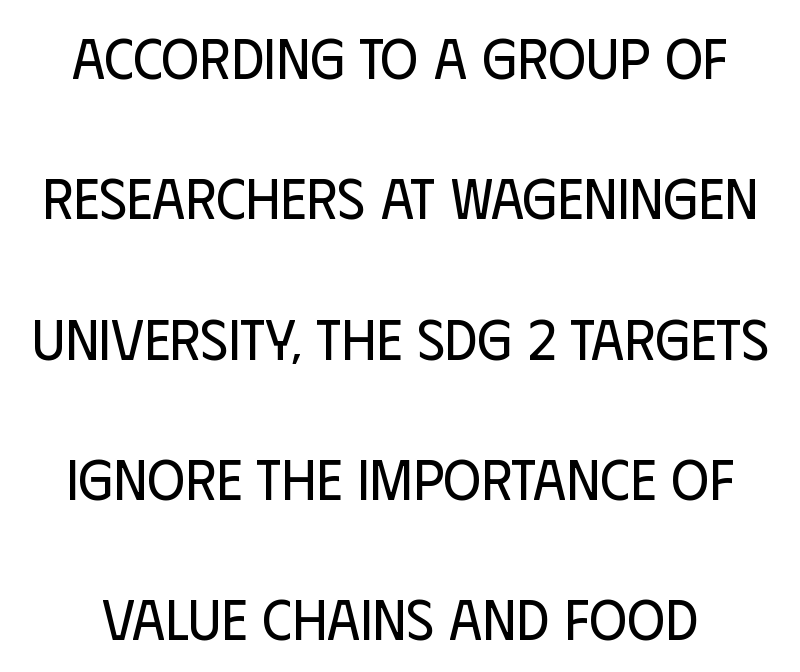
Descenders hang freely into open space. Whoever set this chose breathing room over compactness in the vertical rhythm. Do the characters align in a grid? No, the font is proportional. Honestly, the letter spacing is just normal — you wouldn't notice it. The letterforms sit at book weight or below.
